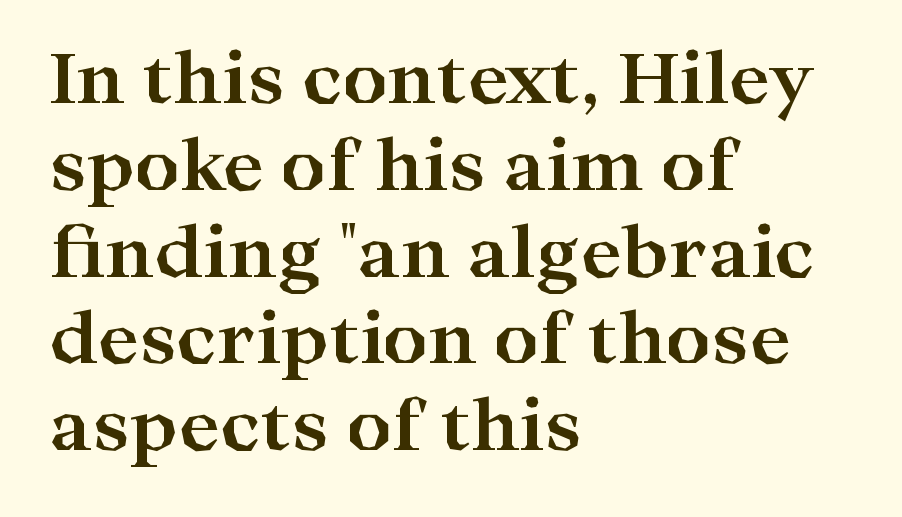
No extra tracking has been applied to these lines. The face used here is proportionally spaced, like ordinary book or web type. The axis of the letterforms is exactly vertical. These lines stack with their left ends in a neat column. Unlike a clean sans, this face finishes its strokes with serifs. The words here are not underlined.
